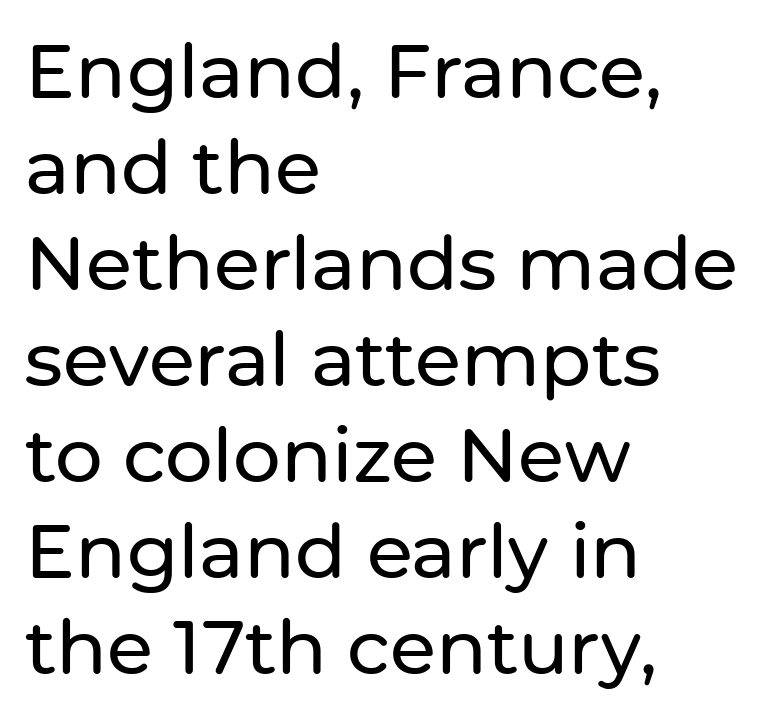
{"serif": "no", "italic": "no", "width": "normal", "stroke_contrast": "low", "x_height": "medium", "monospaced": "no", "underline": "no", "align": "left", "line_spacing": "normal", "line_spacing_ratio": 1.28, "letter_spacing": "normal", "letter_spacing_em": 0.0, "glyph_px": 75}
